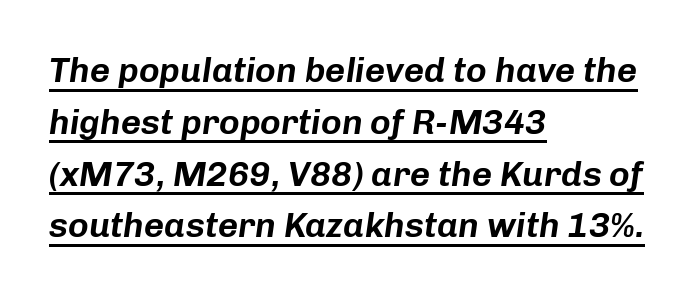
{"italic": "yes", "lean": "right", "slant_degrees": 8, "width": "normal", "stroke_contrast": "low", "x_height": "medium", "monospaced": "no", "underline": "yes", "align": "left", "line_spacing": "normal", "line_spacing_ratio": 1.48, "letter_spacing": "normal", "letter_spacing_em": 0.0, "glyph_px": 35}
